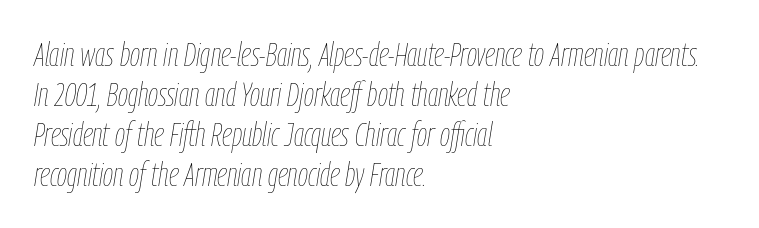
Each letter keeps its own natural width here, so spacing adapts to shape. Short note: letters normally spaced. The passage shown leans; its letterforms are oblique. The letterforms sit at book weight or below. Each line starts at the same left margin while the right side varies. Clear beneath every line of the passage.
